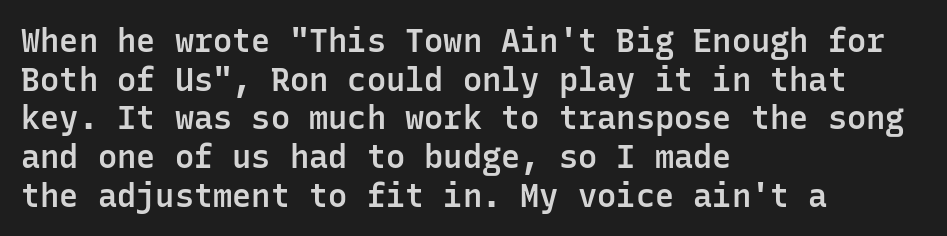
The image shows 32 px semibold sans-serif type, upright, monospaced; set left-aligned, line spacing 1.21x, normal letter spacing, not underlined; low stroke contrast and a medium x-height.
